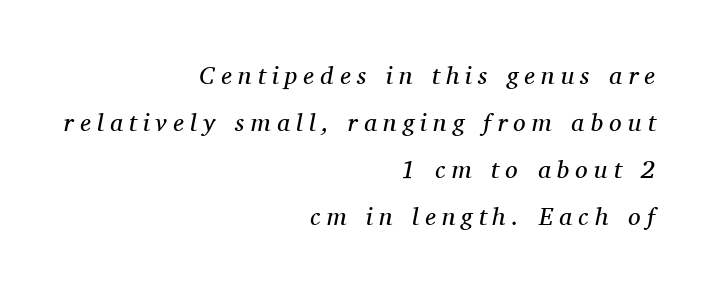
Descender tails drop into unmarked territory. The glyphs look as if they've been sheared to an angle. A student would call this right alignment; a typographer would say flush right, rag left. Heaviness? Minimal to ordinary, like unemphasized prose. The line texture is sparse and dotted thanks to wide tracking.
